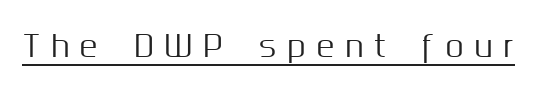
The image shows 29 px sans-serif type, upright; set unusually wide letter spacing (+0.39 em), underlined; medium stroke contrast and a medium x-height.
